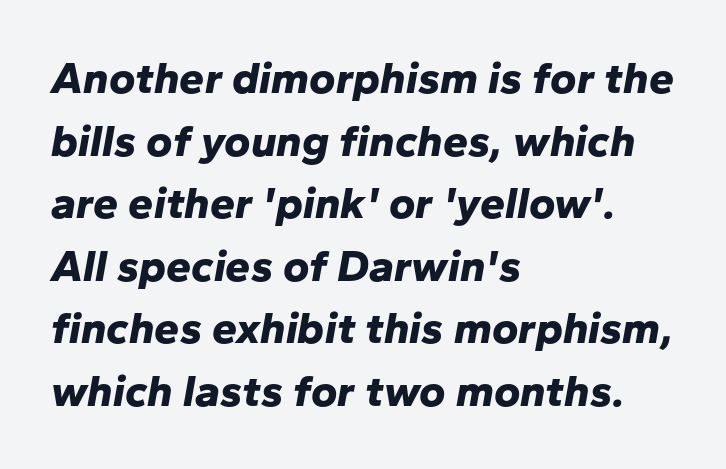
Q: Is the text bold? A: Yes.
Q: Is the text italic (slanted)? A: Yes, it leans right by about 10 degrees.
Q: Is the text underlined? A: No.
Q: How is the paragraph aligned? A: Left-aligned.
Q: Is the spacing between letters normal or unusually wide? A: Normal.
Q: Is the spacing between lines tight, normal or loose? A: Normal.
Q: Width (condensed, normal, or wide)? A: Normal.
Q: Stroke contrast? A: Low.
Q: x-height? A: Medium.
Q: Monospaced? A: No.
